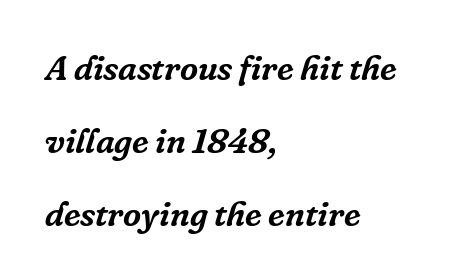
Q: Is the text italic (slanted)? A: Yes, it leans right by about 16 degrees.
Q: Is the typeface a serif or a sans-serif typeface? A: Serif.
Q: Is the text underlined? A: No.
Q: How is the paragraph aligned? A: Left-aligned.
Q: Is the spacing between letters normal or unusually wide? A: Normal.
Q: Is the spacing between lines tight, normal or loose? A: Loose.
Q: Width (condensed, normal, or wide)? A: Normal.
Q: Stroke contrast? A: Low.
Q: x-height? A: Medium.
Q: Monospaced? A: No.
